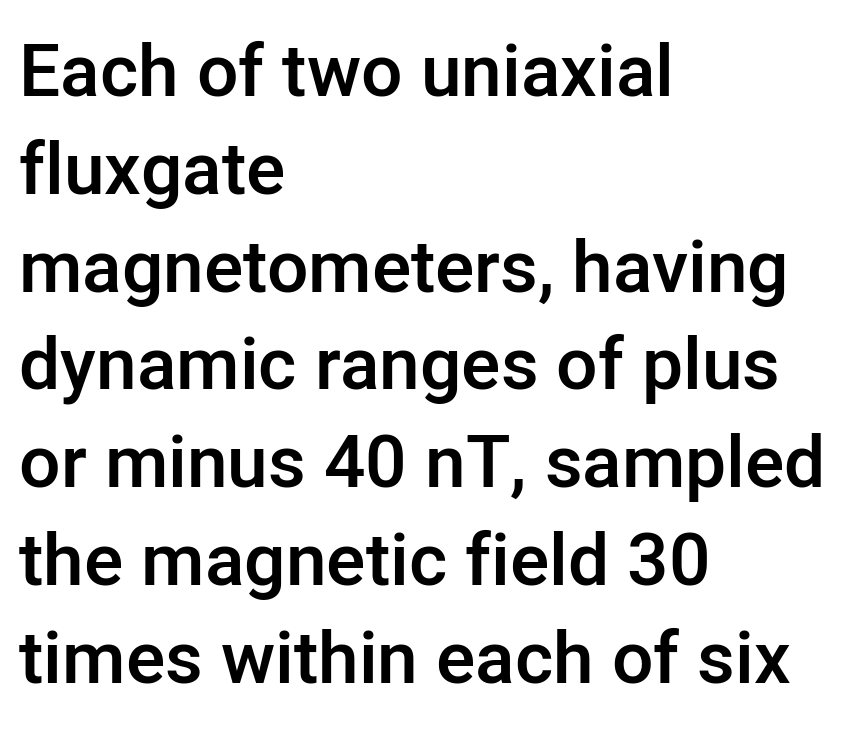
The designer went with a sans here, leaving each stem footless. Quick note: not italic, upright. Strokes here are thickened, but only to semibold level. The lines are quadded left. A typesetter would call this leading conventional body-copy spacing.
